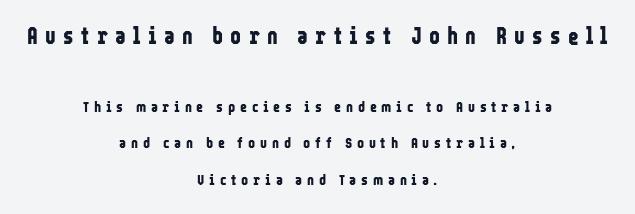
{"italic": "no", "bold": "yes", "underline": "no", "align": "center", "line_spacing": "loose", "line_spacing_ratio": 2.42, "letter_spacing": "wide", "letter_spacing_em": 0.32, "larger_block": "first", "size_ratio": 1.53, "glyph_px": 23}
